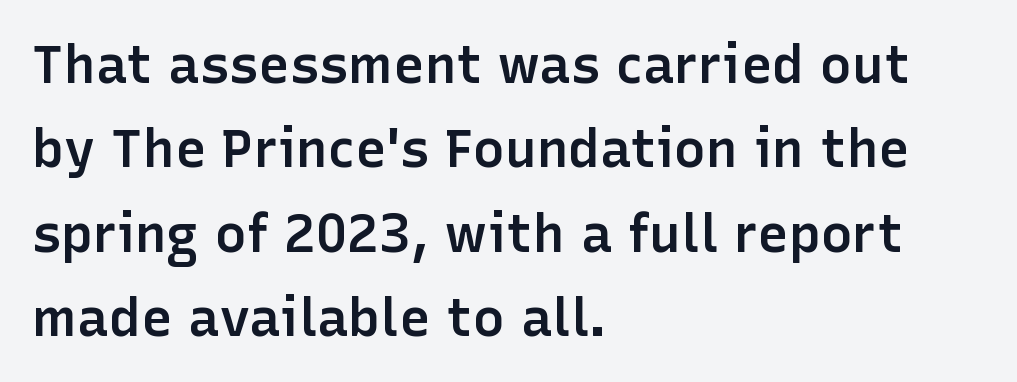
Q: Is the text bold? A: Semi-bold.
Q: Is the text italic (slanted)? A: No, it is upright.
Q: Is the typeface a serif or a sans-serif typeface? A: Sans-serif.
Q: Is the text underlined? A: No.
Q: How is the paragraph aligned? A: Left-aligned.
Q: Is the spacing between letters normal or unusually wide? A: Normal.
Q: Is the spacing between lines tight, normal or loose? A: Normal.
Q: Width (condensed, normal, or wide)? A: Normal.
Q: Stroke contrast? A: Low.
Q: x-height? A: Medium.
Q: Monospaced? A: No.
